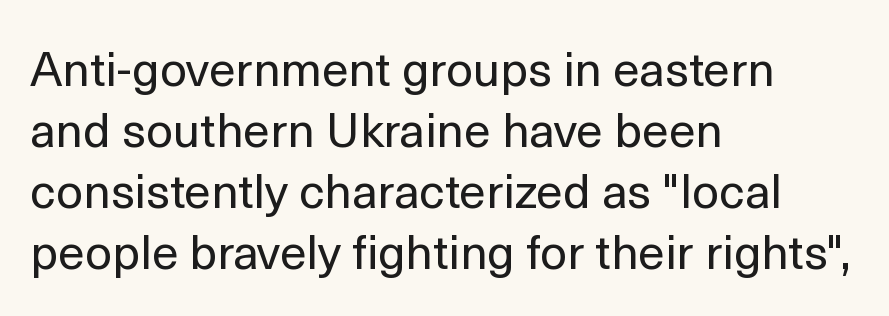
Check where the strokes stop: nothing finishes them off — pure sans. This sample has the flowing, uneven cadence of proportional lettering. Casual observation: everything's shoved over to the left. Each stroke keeps to a modest, everyday thickness or less.
